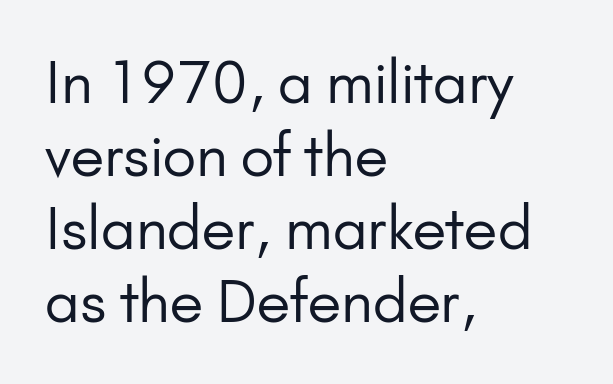
The image shows 58 px regular-weight sans-serif type, upright; set left-aligned, normal line spacing (1.26x), normal letter spacing, not underlined; low stroke contrast and a small x-height.
